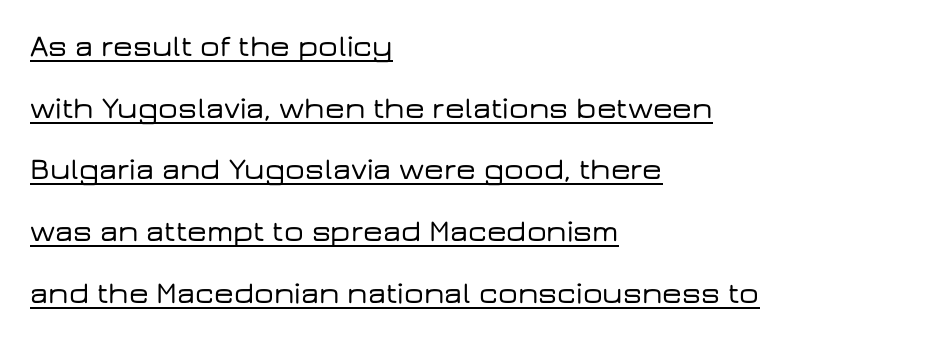
The image shows 31 px wide sans-serif type, upright; set left-aligned, loose line spacing (1.99x), normal letter spacing, underlined; low stroke contrast and a medium x-height.
